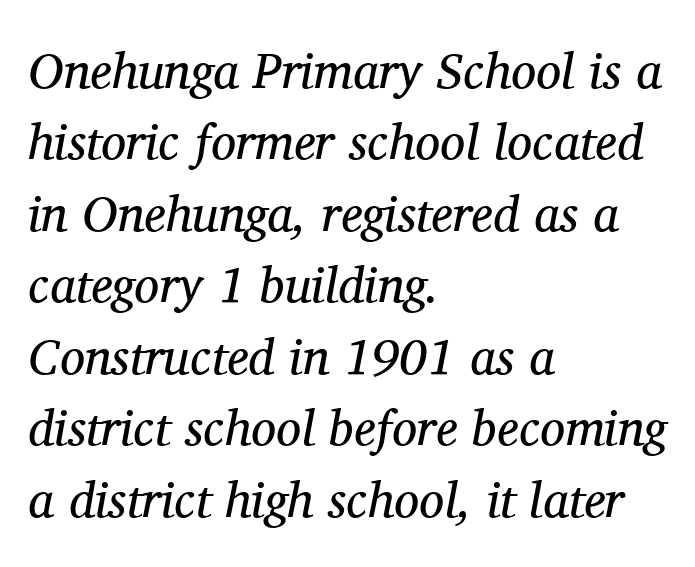
Q: Is the text bold? A: No.
Q: Is the text italic (slanted)? A: Yes, it leans right by about 11 degrees.
Q: Is the typeface a serif or a sans-serif typeface? A: Serif.
Q: Is the text underlined? A: No.
Q: How is the paragraph aligned? A: Left-aligned.
Q: Is the spacing between letters normal or unusually wide? A: Normal.
Q: Is the spacing between lines tight, normal or loose? A: Normal.
Q: Width (condensed, normal, or wide)? A: Normal.
Q: Stroke contrast? A: Medium.
Q: x-height? A: Medium.
Q: Monospaced? A: No.
